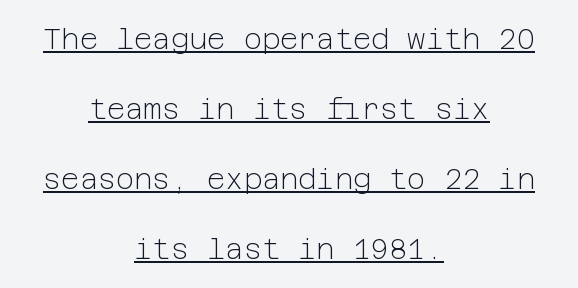
The image shows 28 px light sans-serif type, upright; set centered, loose line spacing (2.5x), normal letter spacing, underlined; low stroke contrast and a medium x-height.
